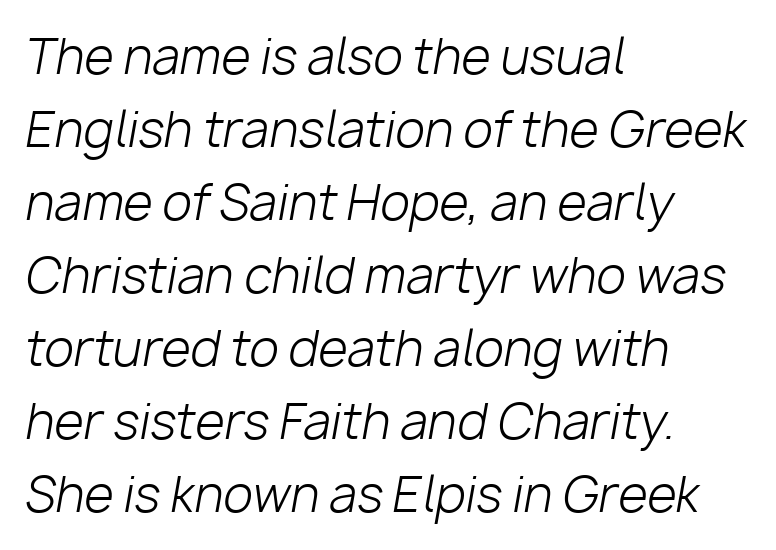
The image shows 48 px light type, italic (leaning right); set left-aligned, normal line spacing (1.52x), normal letter spacing, not underlined; low stroke contrast and a medium x-height.
